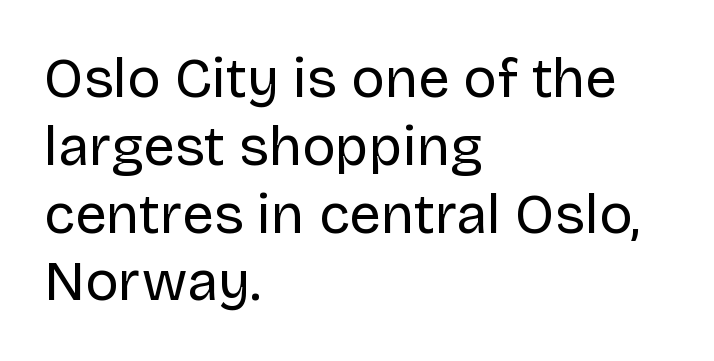
{"serif": "no", "italic": "no", "bold": "no", "weight": "regular", "width": "normal", "stroke_contrast": "low", "x_height": "large", "monospaced": "no", "underline": "no", "align": "left", "line_spacing_ratio": 1.21, "letter_spacing": "normal", "letter_spacing_em": 0.0, "glyph_px": 56}
